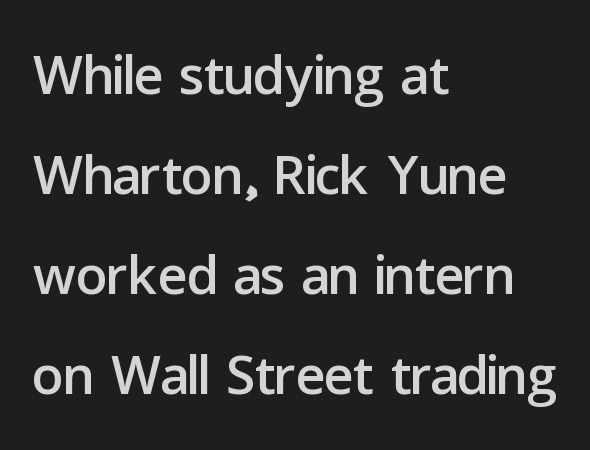
The passage shown is typeset with a sans-serif family. The setting favours the left margin, as ordinary paragraphs usually do. A typesetter would call this leading conventional body-copy spacing. It's the straight-up-and-down kind of type.
